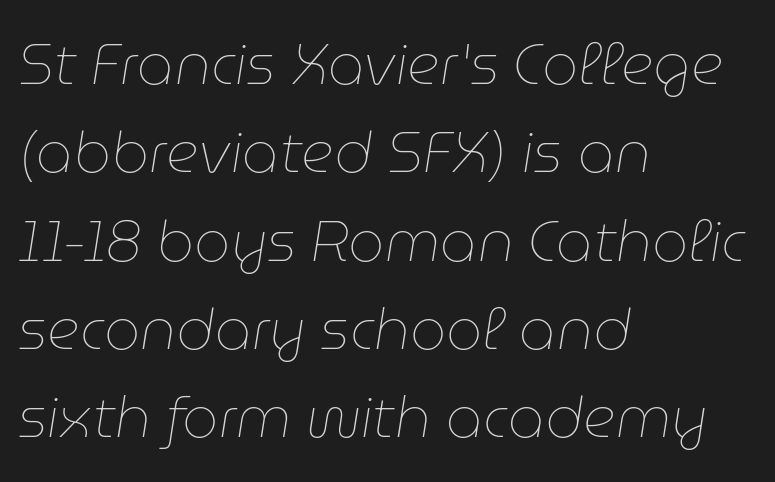
Varying glyph widths throughout — classic text-font behaviour. Tracking here is standard; glyphs follow each other at the usual distance. This is oblique type, the kind used for emphasis or titles. Each line starts at the same left margin while the right side varies.
